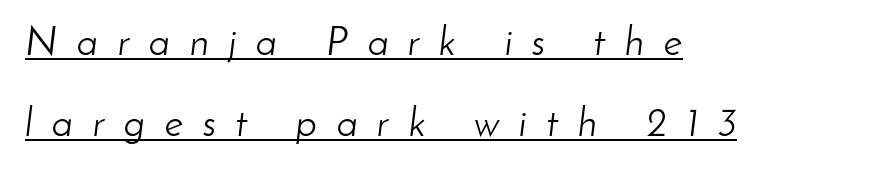
{"italic": "yes", "lean": "right", "slant_degrees": 8, "bold": "no", "weight": "light", "width": "normal", "stroke_contrast": "low", "x_height": "small", "monospaced": "no", "underline": "yes", "align": "left", "line_spacing": "loose", "line_spacing_ratio": 2.02, "letter_spacing": "wide", "letter_spacing_em": 0.49, "glyph_px": 40}
